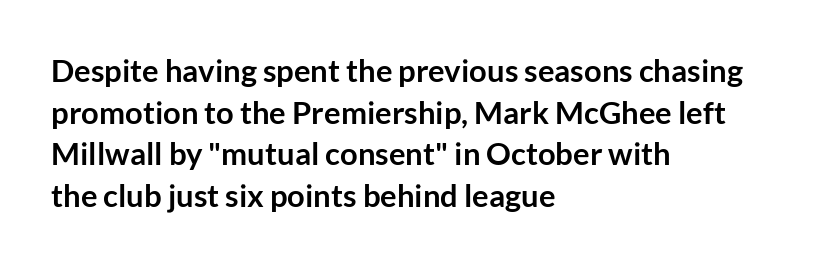
Anything drawn beneath the words? Only blank space. The text block is weighted toward the left margin, trailing off unevenly rightward. This rendering employs a face without finishing strokes, i.e., a sans-serif. The letterforms sit shoulder to shoulder at normal distance. Students, observe: this is what conventionally led text looks like. The lettering holds an erect, upright posture throughout.
